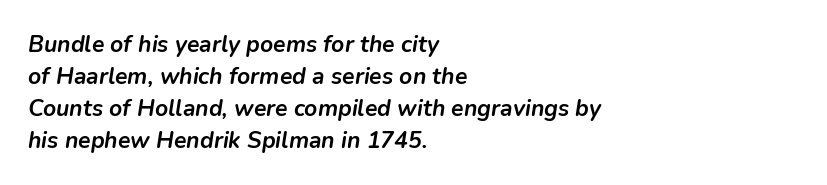
{"italic": "yes", "lean": "right", "slant_degrees": 9, "bold": "yes", "underline": "no", "align": "left", "line_spacing": "normal", "line_spacing_ratio": 1.39, "letter_spacing": "normal", "letter_spacing_em": 0.0, "glyph_px": 23}
